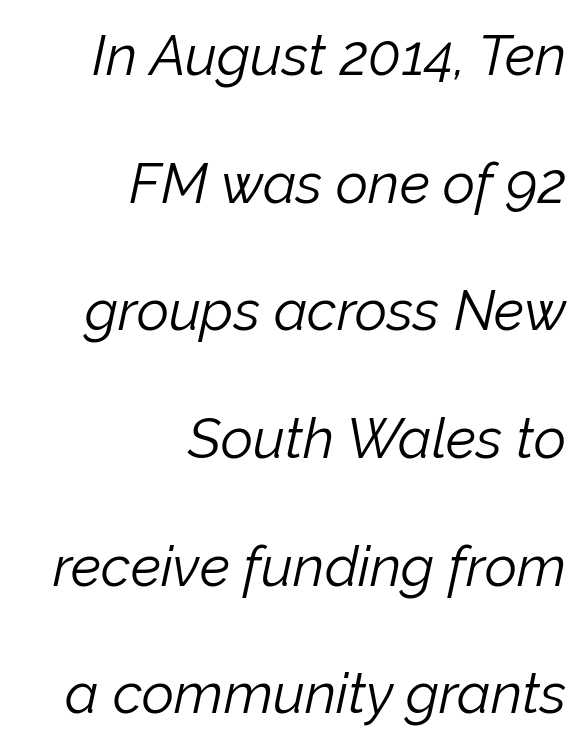
Does extra space separate the letters? No, they use regular spacing. Character widths vary here, with narrow letters taking less room than wide ones. Descender tails drop into unmarked territory. Italic: yes, the glyphs are oblique. Layout note: lines flush right.
